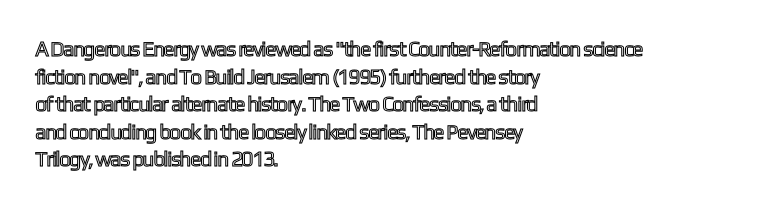
Q: Is the text italic (slanted)? A: No, it is upright.
Q: Is the text underlined? A: No.
Q: How is the paragraph aligned? A: Left-aligned.
Q: Is the spacing between letters normal or unusually wide? A: Normal.
Q: Is the spacing between lines tight, normal or loose? A: Normal.
